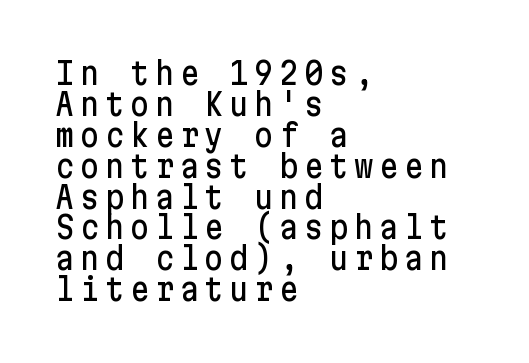
{"serif": "no", "italic": "no", "width": "normal", "stroke_contrast": "low", "x_height": "medium", "underline": "no", "align": "left", "line_spacing": "tight", "line_spacing_ratio": 1.03, "glyph_px": 30}
